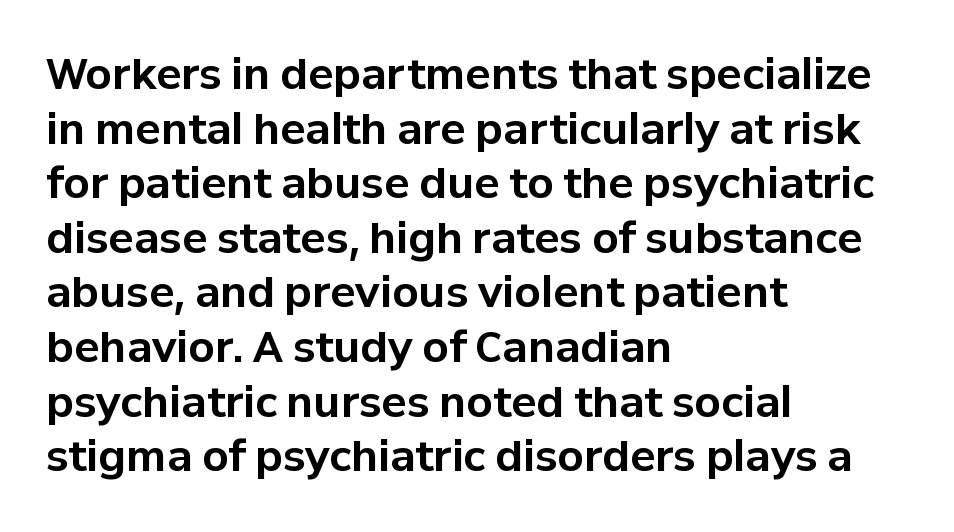
{"serif": "no", "italic": "no", "bold": "yes", "weight": "bold", "width": "normal", "stroke_contrast": "low", "x_height": "medium", "monospaced": "no", "underline": "no", "align": "left", "line_spacing": "normal", "line_spacing_ratio": 1.3, "letter_spacing": "normal", "letter_spacing_em": 0.0, "glyph_px": 42}
